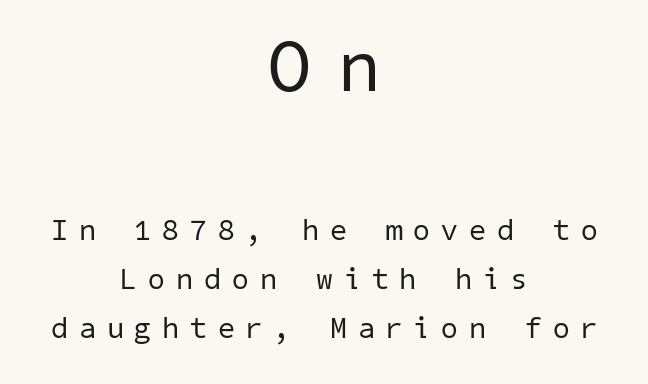
The image shows 74 px regular-weight sans-serif type; set centered, normal line spacing (1.63x), unusually wide letter spacing (+0.38 em), not underlined; the first (top) block is 2.47x larger; low stroke contrast and a medium x-height.
